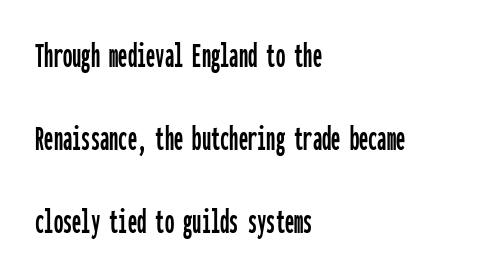
{"serif": "no", "italic": "no", "width": "condensed", "stroke_contrast": "low", "x_height": "medium", "monospaced": "yes", "underline": "no", "align": "left", "line_spacing": "loose", "line_spacing_ratio": 2.25, "letter_spacing": "normal", "letter_spacing_em": 0.0, "glyph_px": 37}
